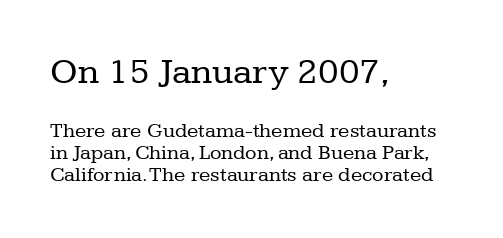
{"serif": "yes", "italic": "no", "bold": "no", "weight": "regular", "width": "normal", "stroke_contrast": "low", "x_height": "medium", "monospaced": "no", "underline": "no", "align": "left", "line_spacing": "tight", "line_spacing_ratio": 1.04, "letter_spacing": "normal", "letter_spacing_em": 0.0, "larger_block": "first", "size_ratio": 1.76, "glyph_px": 37}
